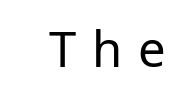
Ascenders rise straight up at ninety degrees. Compared with a typical body face, this is equally light or lighter still. The passage shown is typed in a proportional face where columns would drift. The words here are not underlined. Each letter's strokes conclude bluntly, with no projecting serifs. Each word looks stretched out because of the extra space between its letters.
